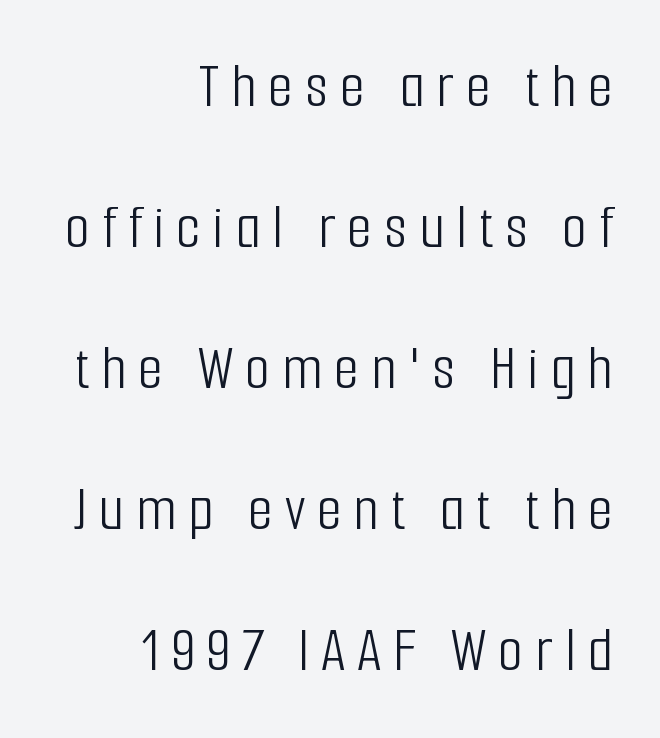
Q: Is the text bold? A: No.
Q: Is the text italic (slanted)? A: No, it is upright.
Q: Is the typeface a serif or a sans-serif typeface? A: Sans-serif.
Q: Is the text underlined? A: No.
Q: How is the paragraph aligned? A: Right-aligned.
Q: Is the spacing between lines tight, normal or loose? A: Loose.
Q: Width (condensed, normal, or wide)? A: Condensed.
Q: Stroke contrast? A: Low.
Q: x-height? A: Medium.
Q: Monospaced? A: No.
